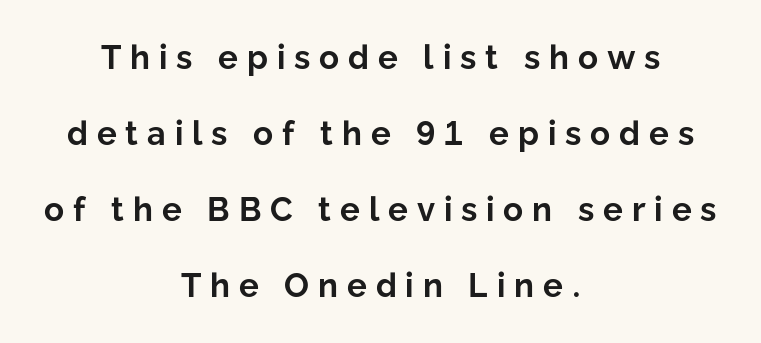
The image shows 33 px bold sans-serif type, upright; set centered, loose line spacing (2.3x), unusually wide letter spacing (+0.27 em), not underlined; low stroke contrast and a medium x-height.
